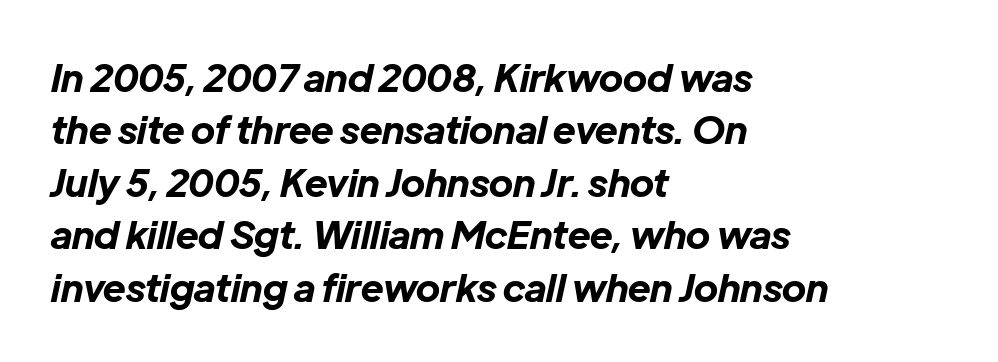
The image shows 38 px bold type, italic (leaning right); set left-aligned, normal line spacing (1.38x), normal letter spacing, not underlined; low stroke contrast and a medium x-height.
